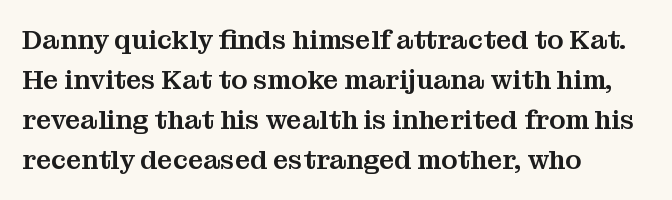
The image shows 27 px text type, upright; set left-aligned, normal line spacing (1.48x), normal letter spacing, not underlined.
